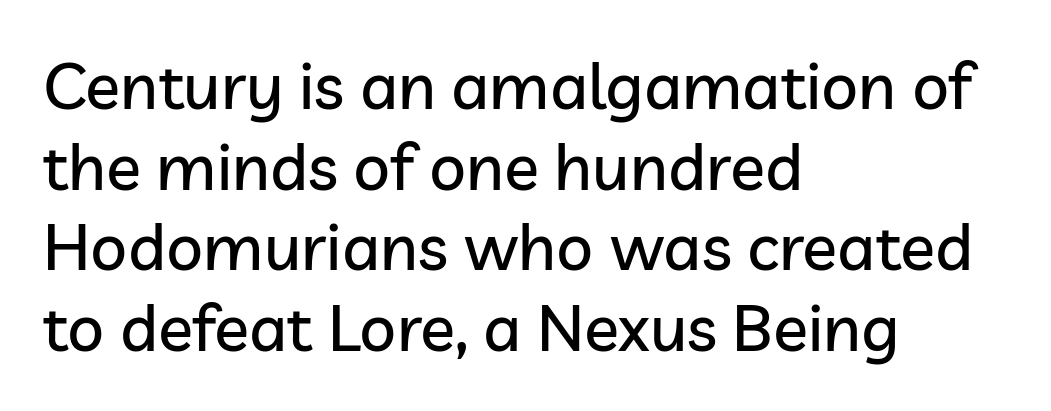
{"serif": "no", "italic": "no", "width": "normal", "stroke_contrast": "low", "x_height": "medium", "monospaced": "no", "underline": "no", "align": "left", "line_spacing_ratio": 1.24, "letter_spacing": "normal", "letter_spacing_em": 0.0, "glyph_px": 65}
